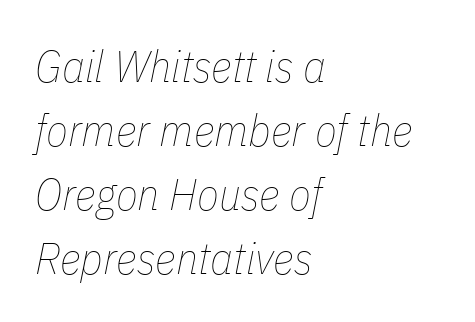
The image shows 45 px thin, condensed type, italic (leaning right); set left-aligned, normal line spacing (1.42x), normal letter spacing, not underlined; low stroke contrast and a medium x-height.
